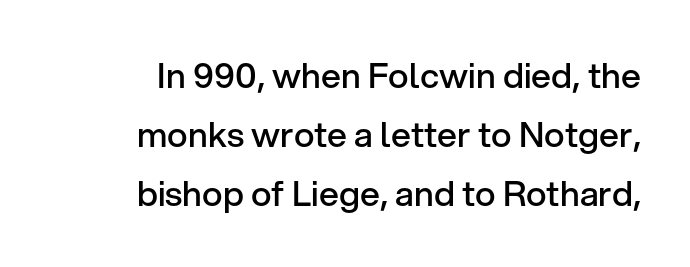
The image shows 35 px semibold sans-serif type, upright; set normal line spacing (1.68x), normal letter spacing, not underlined; low stroke contrast and a medium x-height.
